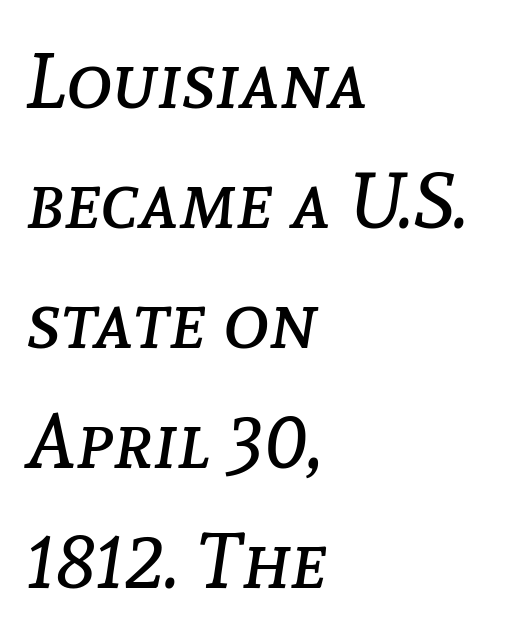
{"italic": "yes", "lean": "right", "slant_degrees": 8, "bold": "no", "weight": "regular", "width": "normal", "stroke_contrast": "low", "x_height": "medium", "monospaced": "no", "underline": "no", "align": "left", "line_spacing": "normal", "line_spacing_ratio": 1.54, "letter_spacing": "normal", "letter_spacing_em": 0.0, "glyph_px": 78}
